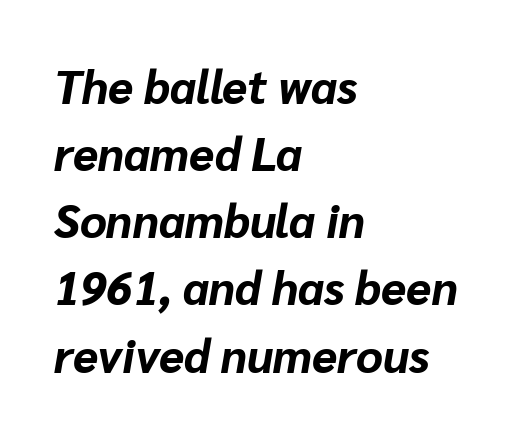
The image shows 46 px bold type, italic (leaning right); set left-aligned, normal line spacing (1.46x), normal letter spacing, not underlined; low stroke contrast and a medium x-height.
